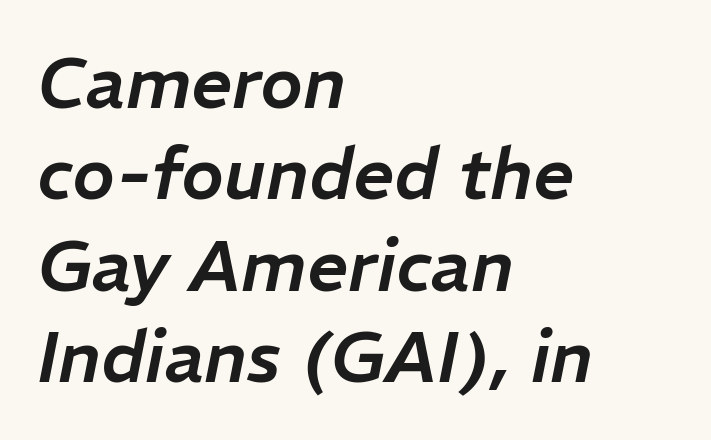
Q: Is the text italic (slanted)? A: Yes, it leans right by about 11 degrees.
Q: Is the text underlined? A: No.
Q: How is the paragraph aligned? A: Left-aligned.
Q: Is the spacing between letters normal or unusually wide? A: Normal.
Q: Is the spacing between lines tight, normal or loose? A: Normal.
Q: Width (condensed, normal, or wide)? A: Normal.
Q: Stroke contrast? A: Low.
Q: x-height? A: Medium.
Q: Monospaced? A: No.
